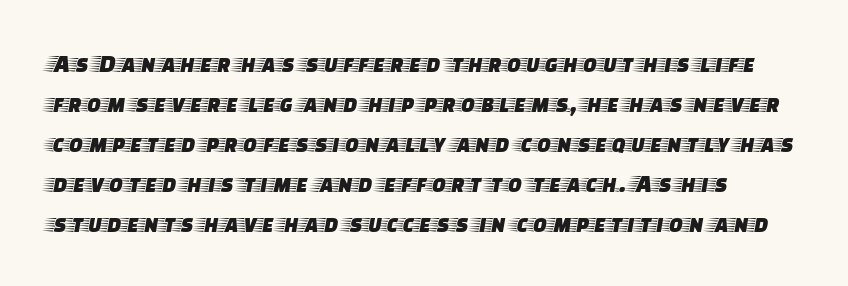
{"underline": "no", "line_spacing": "normal", "line_spacing_ratio": 1.54, "letter_spacing": "normal", "letter_spacing_em": 0.0, "glyph_px": 26}
